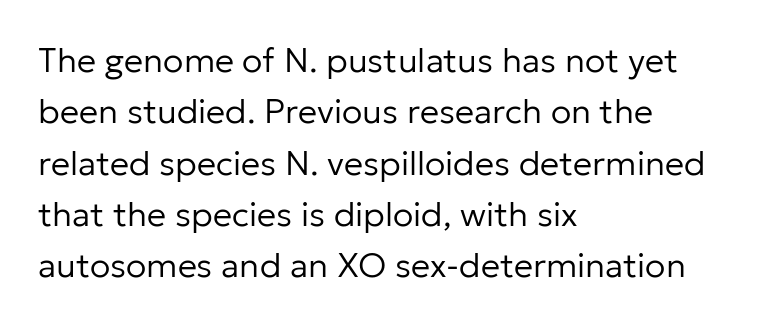
{"serif": "no", "italic": "no", "bold": "no", "weight": "regular", "width": "normal", "stroke_contrast": "low", "x_height": "medium", "monospaced": "no", "underline": "no", "align": "left", "line_spacing": "normal", "line_spacing_ratio": 1.51, "letter_spacing": "normal", "letter_spacing_em": 0.0, "glyph_px": 34}
